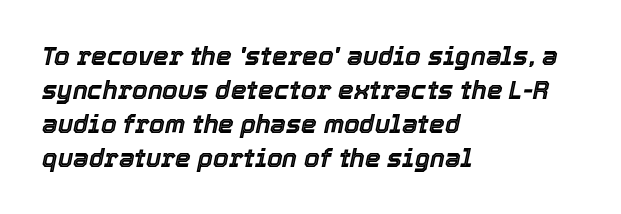
The specimen omits any rule beneath the text block's lines. The gaps between neighbouring characters are ordinary and unremarkable. Successive baselines arrive at the customary interval. A typesetter would mark this as italic. The setting favours the left margin, as ordinary paragraphs usually do.
